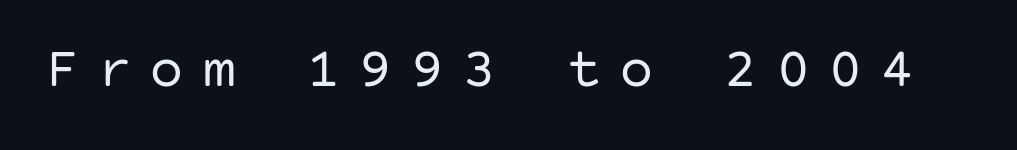
Q: Is the text bold? A: No.
Q: Is the text italic (slanted)? A: No, it is upright.
Q: Is the typeface a serif or a sans-serif typeface? A: Sans-serif.
Q: Is the text underlined? A: No.
Q: Is the spacing between letters normal or unusually wide? A: Unusually wide.
Q: Width (condensed, normal, or wide)? A: Normal.
Q: Stroke contrast? A: Low.
Q: x-height? A: Large.
